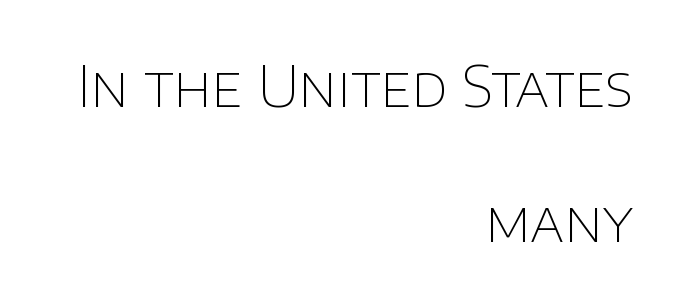
Italic? Not at all — the glyphs are vertical. Note: no serifs on the glyphs. The passage shown has conventional tracking throughout. The gap between lines stays unmarked.
